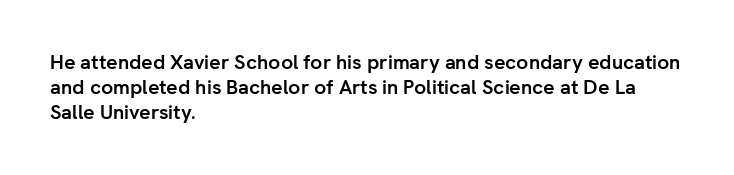
The image shows 20 px bold type, upright; set left-aligned, line spacing 1.24x, normal letter spacing, not underlined.
